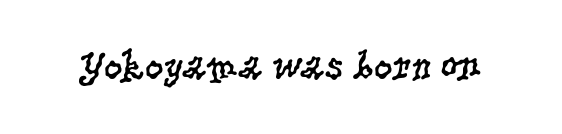
The image shows 41 px regular-weight, condensed serif type; set normal letter spacing, not underlined; low stroke contrast and a large x-height.
